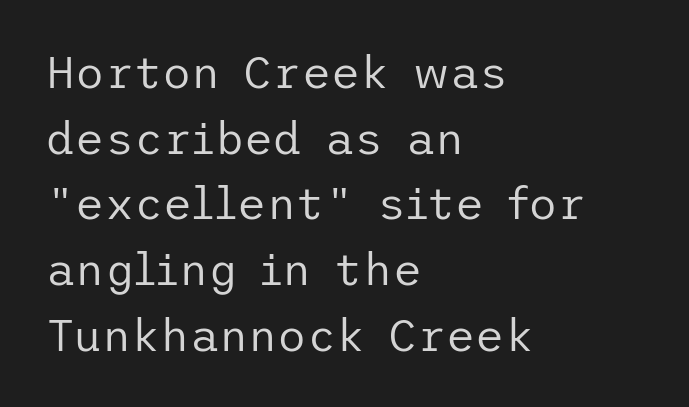
Ascenders rise straight up at ninety degrees. A clean baseline with only descenders dipping below it. The rendering anchors every line to the left-hand side. The letters look calm and open, with moderate or lighter stems. The type family on display is of the sans-serif kind. The horizontal fit of the characters is conventional and even.
